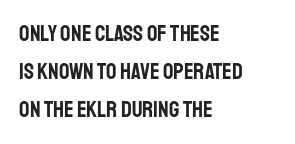
Q: Is the text italic (slanted)? A: No, it is upright.
Q: Is the text underlined? A: No.
Q: How is the paragraph aligned? A: Left-aligned.
Q: Is the spacing between letters normal or unusually wide? A: Normal.
Q: Is the spacing between lines tight, normal or loose? A: Normal.
